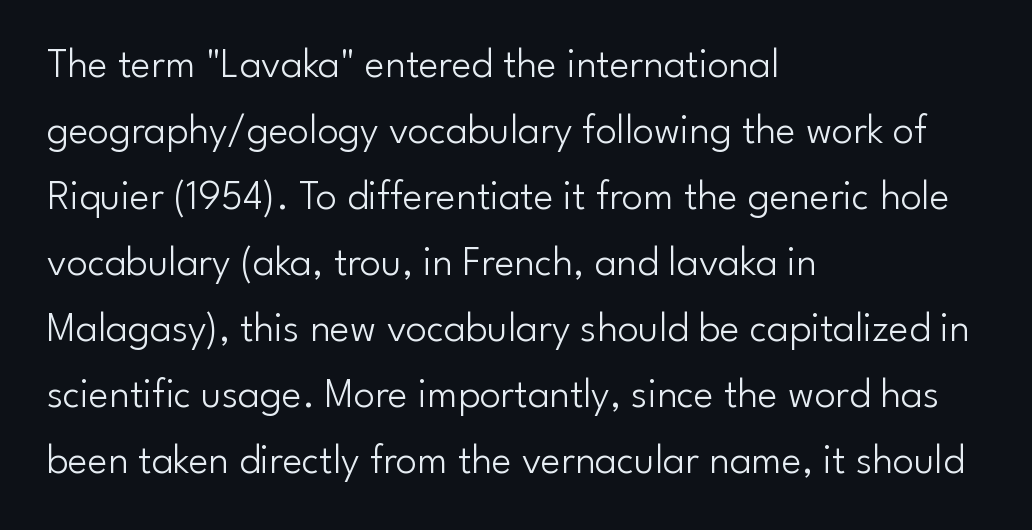
In CSS terms this would be text-align: left. Underline: absent. Letters have the restrained weight of plain body copy at most. The line texture is even and compact thanks to regular tracking.
